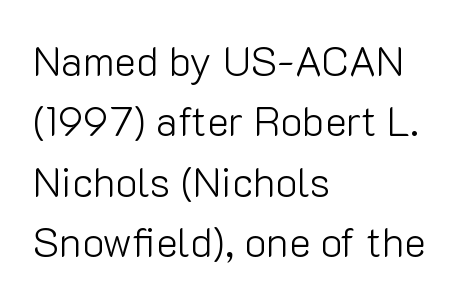
The image shows 41 px light sans-serif type, upright; set left-aligned, normal line spacing (1.47x), normal letter spacing, not underlined; low stroke contrast and a medium x-height.
